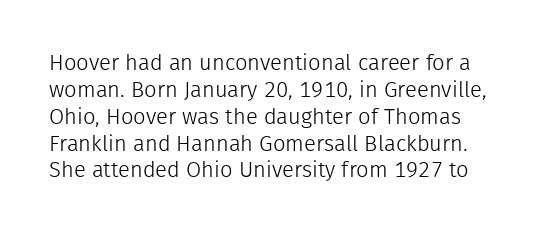
A quiet, ordinary-to-light weight characterises the typeface. A roman cut, with each character standing at attention. Default kerning and tracking; the words read as compact shapes. The string is rendered with underlining switched off.
